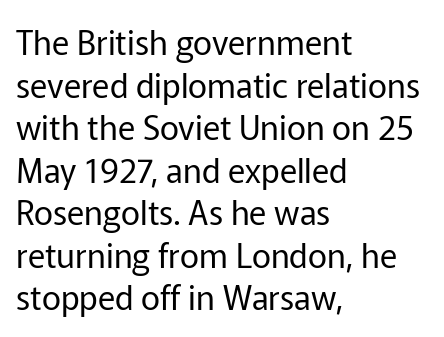
How would I describe the line gaps? Plain and ordinary. A typesetter would call this proportional, since set widths differ per character. The font family rendered here belongs to the sans-serif group. No chunkiness to these letters — they're not bold. Clear beneath every line of the passage. Line starts are locked; line ends wander.
